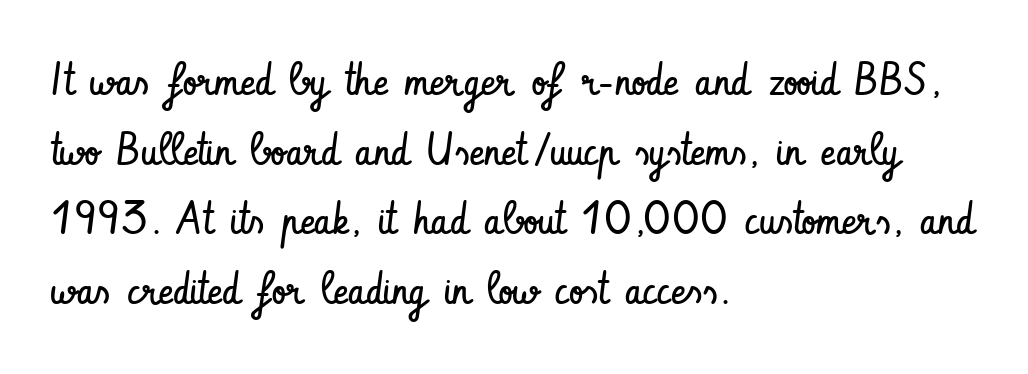
The tracking reads as untouched default to a designer's eye. Notice how the passage keeps a crisp vertical edge on the left only. Line spacing here is normal. Check under the words: just untouched page. Italic: no, the glyphs are upright roman. The type family on display is of the sans-serif kind.
